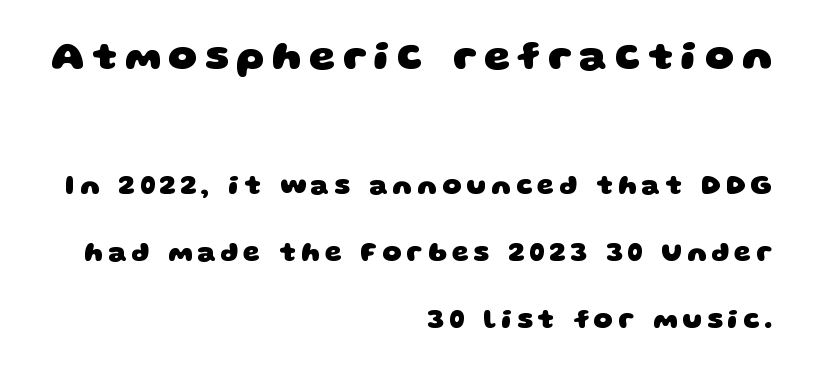
Q: Is the text bold? A: Yes.
Q: Is the typeface a serif or a sans-serif typeface? A: Sans-serif.
Q: Is the text underlined? A: No.
Q: How is the paragraph aligned? A: Right-aligned.
Q: Is the spacing between lines tight, normal or loose? A: Loose.
Q: Which block of text is set in a larger size, the first (top) or the second (bottom)? A: The first (top) one.
Q: Width (condensed, normal, or wide)? A: Wide.
Q: Stroke contrast? A: Low.
Q: x-height? A: Large.
Q: Monospaced? A: No.
